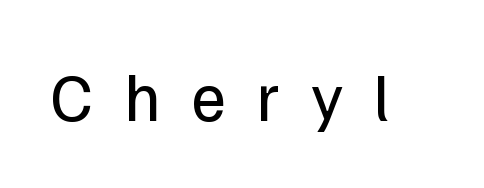
The image shows 68 px regular-weight sans-serif type, upright; set unusually wide letter spacing (+0.45 em), not underlined; low stroke contrast and a medium x-height.
